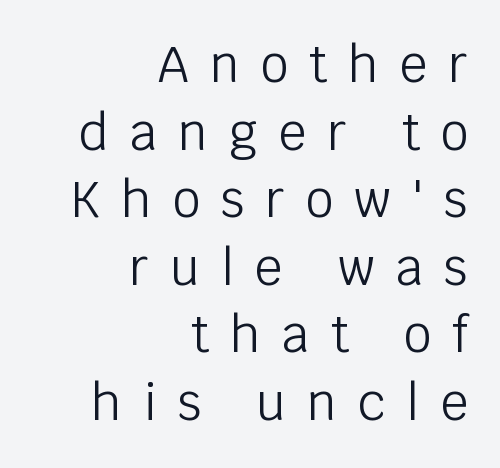
{"serif": "no", "italic": "no", "bold": "no", "weight": "light", "width": "normal", "stroke_contrast": "low", "x_height": "large", "monospaced": "no", "underline": "no", "align": "right", "line_spacing": "normal", "line_spacing_ratio": 1.38, "letter_spacing": "wide", "letter_spacing_em": 0.43, "glyph_px": 49}
